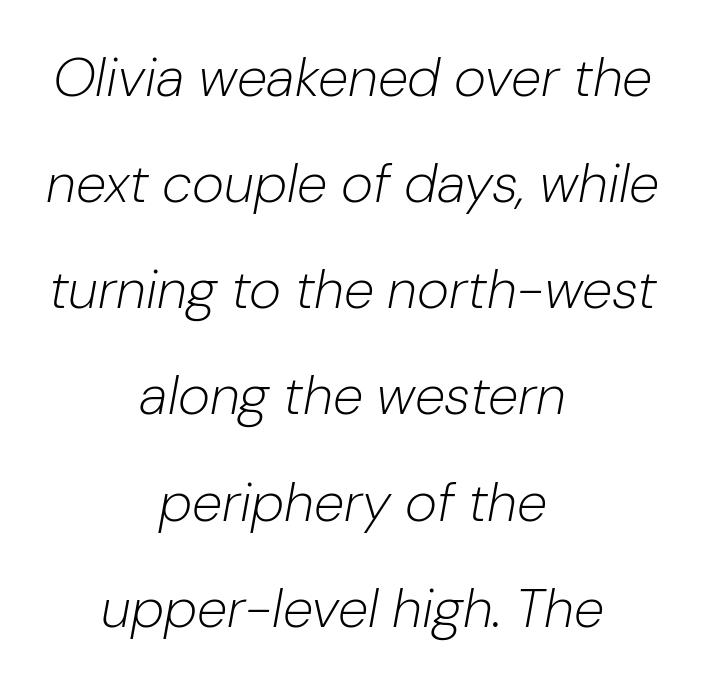
Weight: regular or lighter. The paragraph has two soft edges and a firm central axis. Standard letterfit; no display-style spreading of the glyphs. Slanted lettering throughout.
